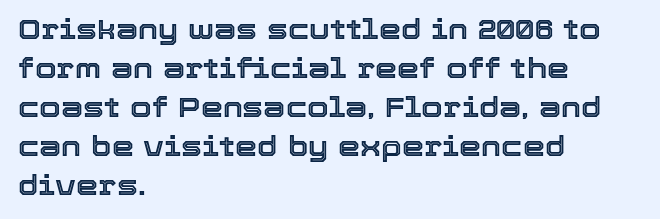
Q: Is the text italic (slanted)? A: No, it is upright.
Q: Is the text underlined? A: No.
Q: How is the paragraph aligned? A: Left-aligned.
Q: Is the spacing between letters normal or unusually wide? A: Normal.
Q: Is the spacing between lines tight, normal or loose? A: Normal.
Q: Width (condensed, normal, or wide)? A: Normal.
Q: x-height? A: Medium.
Q: Monospaced? A: No.
